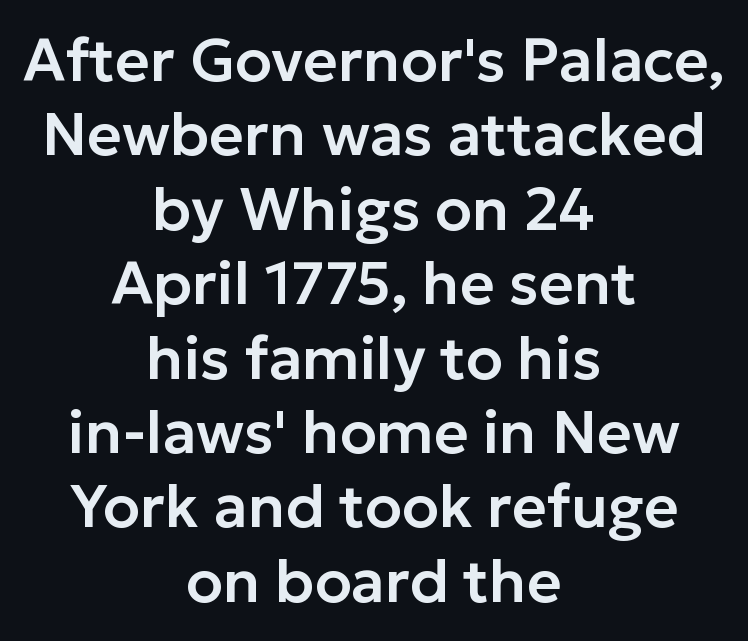
{"serif": "no", "italic": "no", "width": "normal", "stroke_contrast": "low", "x_height": "medium", "monospaced": "no", "underline": "no", "align": "center", "line_spacing_ratio": 1.24, "letter_spacing": "normal", "letter_spacing_em": 0.0, "glyph_px": 60}
